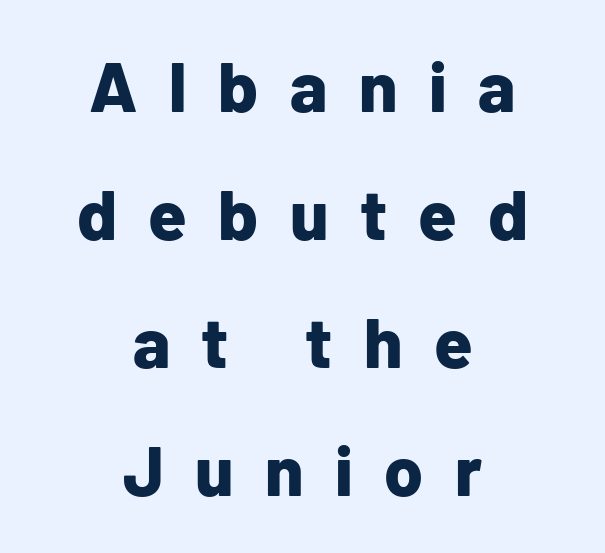
Check where the strokes stop: nothing finishes them off — pure sans. Posture: upright roman. The passage shown has open, widely tracked lettering throughout. The rendering uses natural spacing where letterforms have individual widths.
